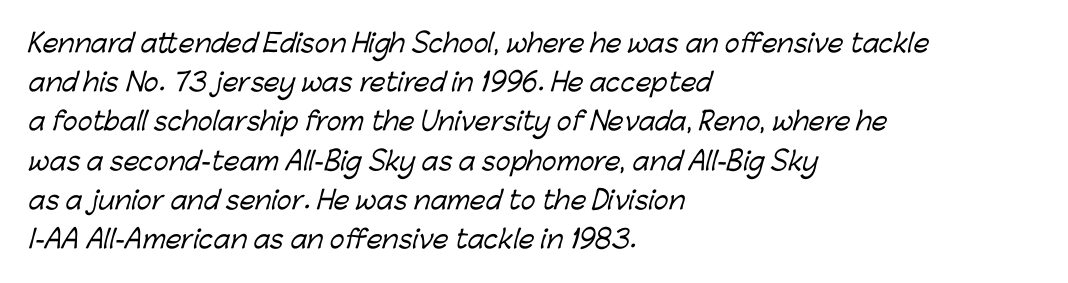
The image shows 25 px text type; set left-aligned, normal line spacing (1.57x), normal letter spacing, not underlined.
